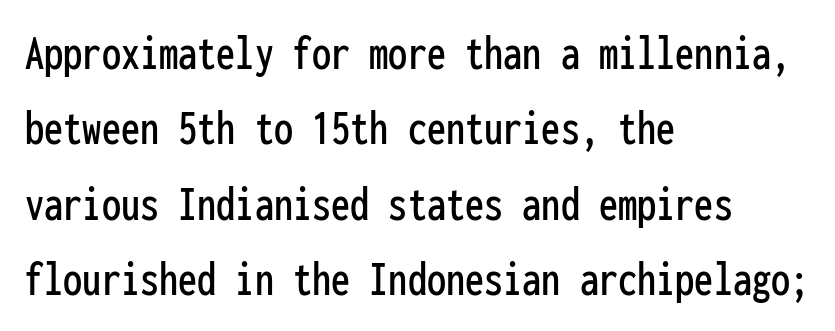
Q: Is the text italic (slanted)? A: No, it is upright.
Q: Is the typeface a serif or a sans-serif typeface? A: Sans-serif.
Q: Is the text underlined? A: No.
Q: How is the paragraph aligned? A: Left-aligned.
Q: Is the spacing between letters normal or unusually wide? A: Normal.
Q: Is the spacing between lines tight, normal or loose? A: Normal.
Q: Width (condensed, normal, or wide)? A: Condensed.
Q: Stroke contrast? A: Low.
Q: x-height? A: Medium.
Q: Monospaced? A: Yes.
